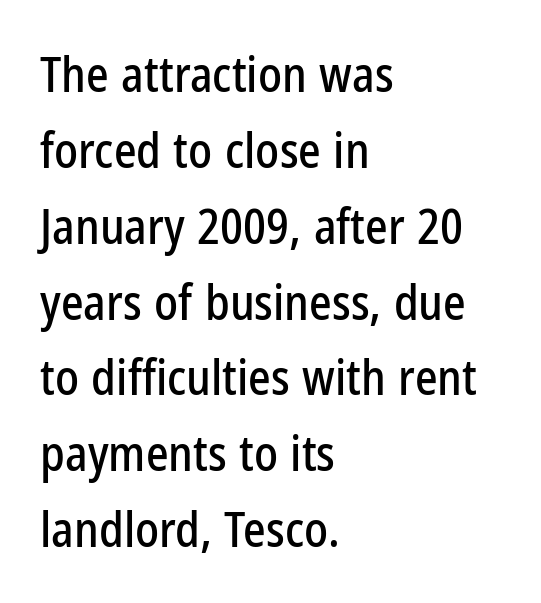
The image shows 48 px condensed sans-serif type, upright; set left-aligned, normal line spacing (1.58x), normal letter spacing, not underlined; low stroke contrast and a medium x-height.
